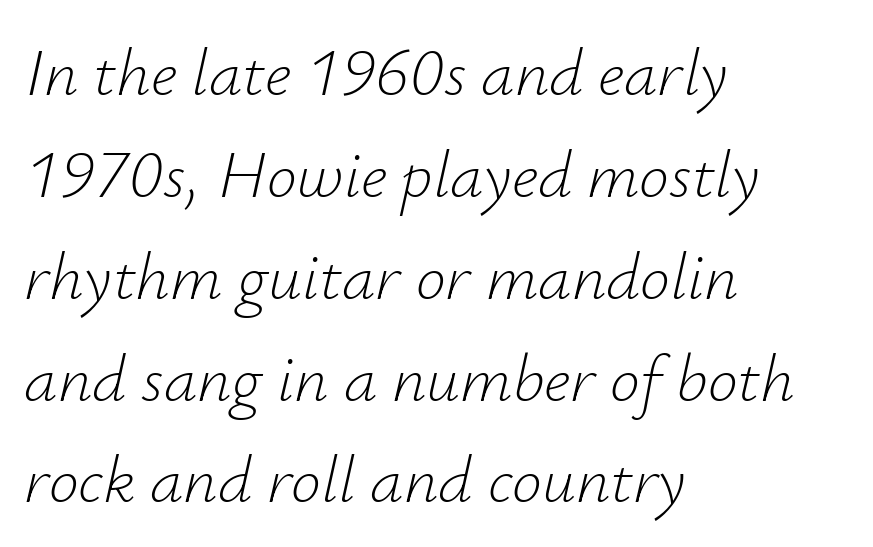
Quick note: italic. Notice how descenders clear the ascenders below comfortably — that's standard leading. You could call the tracking neutral — neither tight nor loose. Proportional: the letters do not fall into vertical columns. The paragraph shown leans on its left margin. Nobody drew a line under any word here.
